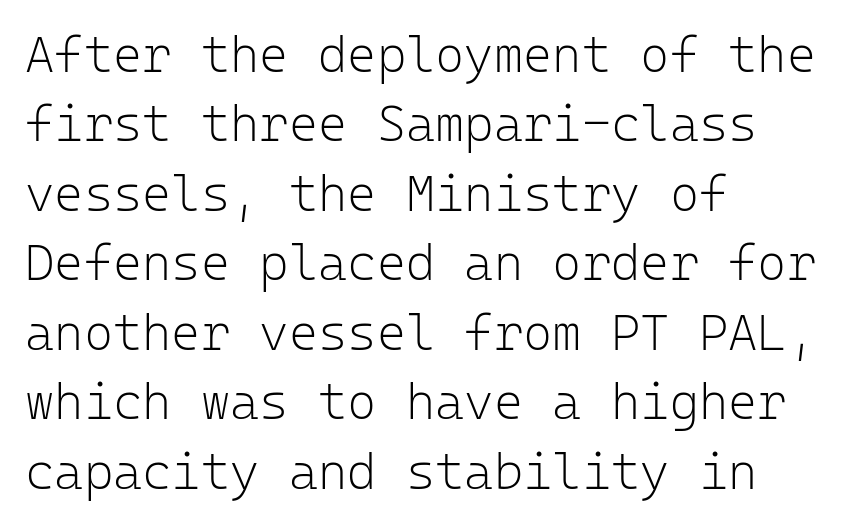
The image shows 50 px light sans-serif type, upright, monospaced; set left-aligned, normal line spacing (1.39x), normal letter spacing, not underlined; low stroke contrast and a medium x-height.
